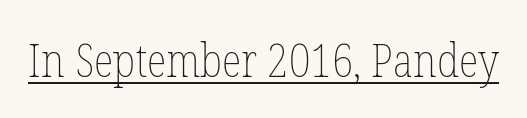
Q: Is the text bold? A: No.
Q: Is the text italic (slanted)? A: No, it is upright.
Q: Is the text underlined? A: Yes.
Q: Is the spacing between letters normal or unusually wide? A: Normal.
Q: Width (condensed, normal, or wide)? A: Condensed.
Q: Stroke contrast? A: Low.
Q: x-height? A: Medium.
Q: Monospaced? A: No.
